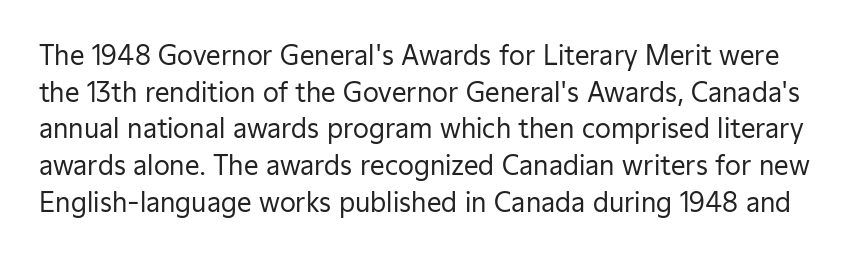
Q: Is the text bold? A: No.
Q: Is the text italic (slanted)? A: No, it is upright.
Q: Is the text underlined? A: No.
Q: Is the spacing between letters normal or unusually wide? A: Normal.
Q: Is the spacing between lines tight, normal or loose? A: Normal.
